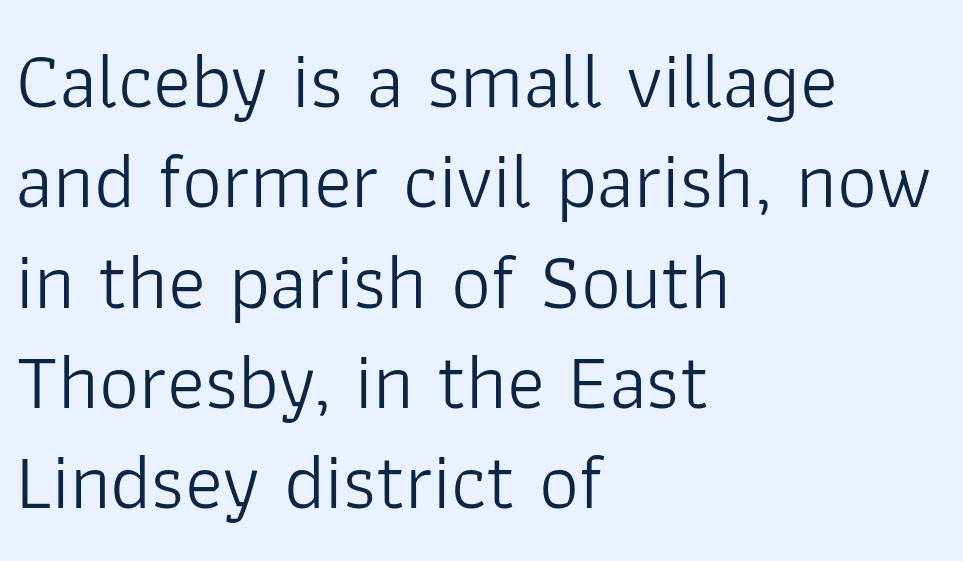
{"serif": "no", "italic": "no", "bold": "no", "weight": "light", "width": "normal", "stroke_contrast": "low", "x_height": "medium", "monospaced": "no", "underline": "no", "align": "left", "line_spacing": "normal", "line_spacing_ratio": 1.27, "letter_spacing": "normal", "letter_spacing_em": 0.0, "glyph_px": 79}
